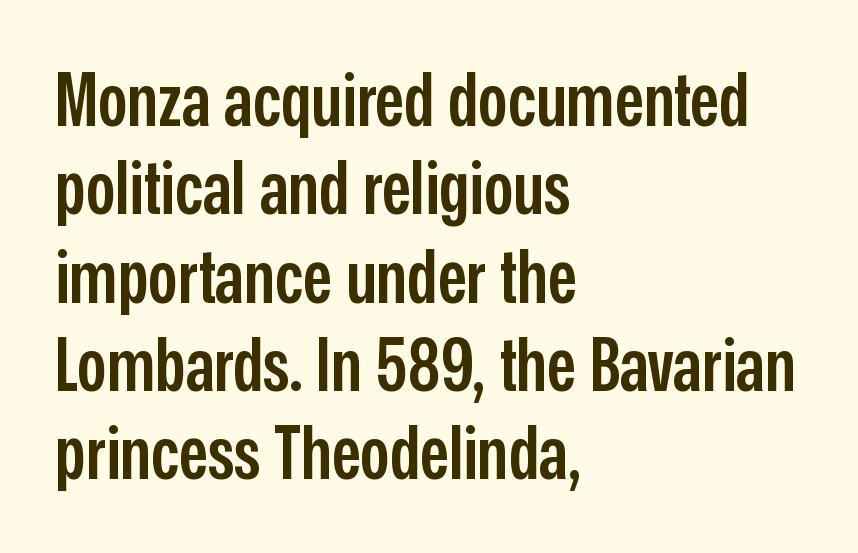
Character widths vary here, with narrow letters taking less room than wide ones. These words are printed semibold, heavier than regular yet not bold. Italic? Not at all — the glyphs are vertical. Letters rest on an invisible, unmarked baseline. The type family on display is of the sans-serif kind. This rendering leaves character spacing at its baseline value.
